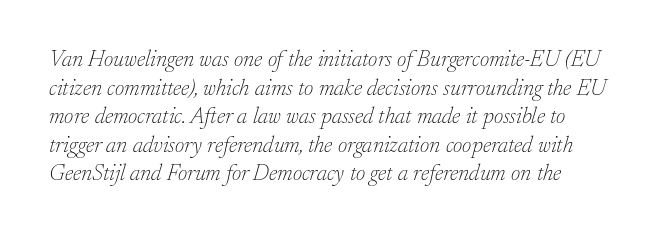
The strokes are not fattened; the text isn't bold. This sample uses an oblique cut, with every glyph tilted off the vertical. Descender tails drop into unmarked territory. In terms of letterspacing, this is plain default setting.
